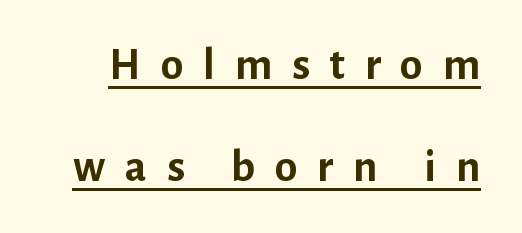
{"serif": "no", "italic": "no", "bold": "yes", "weight": "semibold", "width": "normal", "stroke_contrast": "low", "x_height": "medium", "monospaced": "no", "underline": "yes", "line_spacing": "loose", "line_spacing_ratio": 2.21, "letter_spacing": "wide", "letter_spacing_em": 0.43, "glyph_px": 46}
